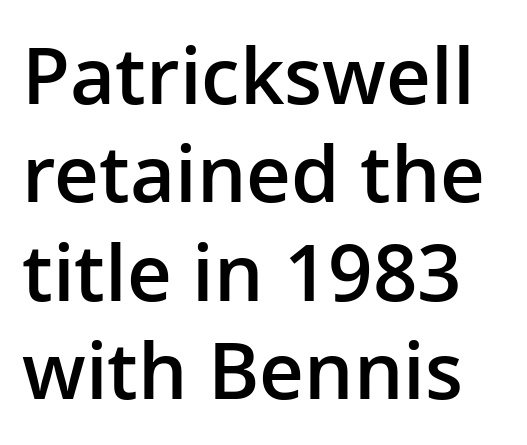
Q: Is the text bold? A: Semi-bold.
Q: Is the text italic (slanted)? A: No, it is upright.
Q: Is the typeface a serif or a sans-serif typeface? A: Sans-serif.
Q: Is the text underlined? A: No.
Q: Is the spacing between letters normal or unusually wide? A: Normal.
Q: Is the spacing between lines tight, normal or loose? A: Normal.
Q: Width (condensed, normal, or wide)? A: Normal.
Q: Stroke contrast? A: Low.
Q: x-height? A: Medium.
Q: Monospaced? A: No.
